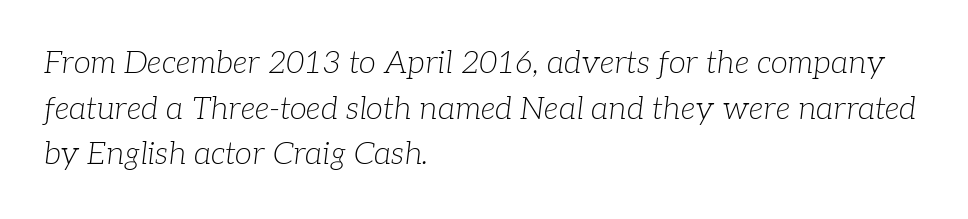
Alignment: flush left. Here the designer chose a conventional face with non-uniform glyph widths. Successive baselines arrive at the customary interval. Words float on clear page, feet unadorned. Serif or sans? Serif — the stroke terminals have little feet. Think standard paragraph weight, or any step lighter than that.
